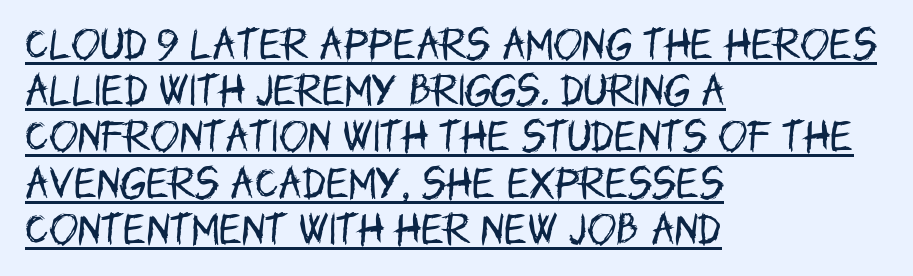
{"serif": "no", "italic": "no", "bold": "no", "weight": "regular", "width": "condensed", "stroke_contrast": "low", "x_height": "large", "monospaced": "no", "underline": "yes", "align": "left", "line_spacing": "normal", "line_spacing_ratio": 1.32, "letter_spacing": "normal", "letter_spacing_em": 0.0, "glyph_px": 35}
